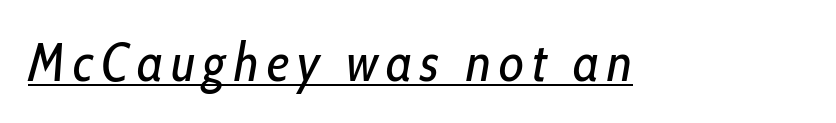
{"italic": "yes", "lean": "right", "slant_degrees": 10, "bold": "no", "weight": "regular", "width": "condensed", "stroke_contrast": "low", "x_height": "medium", "monospaced": "no", "underline": "yes", "glyph_px": 54}
